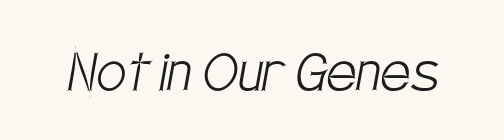
The image shows 67 px light, condensed sans-serif type; set normal letter spacing, not underlined; low stroke contrast and a large x-height.
